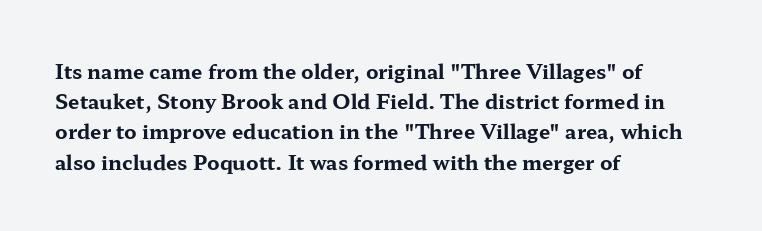
Q: Is the text bold? A: Yes.
Q: Is the text italic (slanted)? A: No, it is upright.
Q: Is the text underlined? A: No.
Q: How is the paragraph aligned? A: Left-aligned.
Q: Is the spacing between letters normal or unusually wide? A: Normal.
Q: Is the spacing between lines tight, normal or loose? A: Normal.
